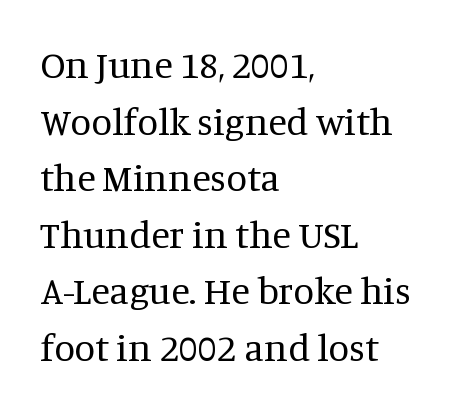
The image shows 38 px regular-weight serif type, upright; set left-aligned, normal line spacing (1.49x), normal letter spacing, not underlined; medium stroke contrast and a large x-height.
